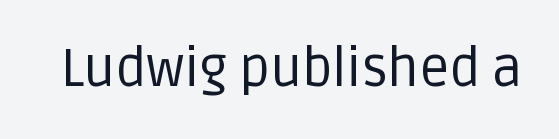
{"serif": "no", "italic": "no", "bold": "no", "weight": "regular", "width": "normal", "stroke_contrast": "low", "x_height": "large", "monospaced": "no", "underline": "no", "letter_spacing": "normal", "letter_spacing_em": 0.0, "glyph_px": 53}
